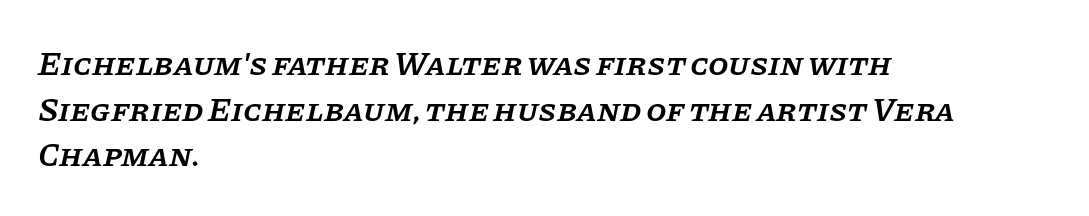
Q: Is the text bold? A: Semi-bold.
Q: Is the text italic (slanted)? A: Yes, it leans right by about 11 degrees.
Q: Is the typeface a serif or a sans-serif typeface? A: Serif.
Q: Is the text underlined? A: No.
Q: How is the paragraph aligned? A: Left-aligned.
Q: Is the spacing between letters normal or unusually wide? A: Normal.
Q: Is the spacing between lines tight, normal or loose? A: Normal.
Q: Width (condensed, normal, or wide)? A: Normal.
Q: Stroke contrast? A: Low.
Q: x-height? A: Large.
Q: Monospaced? A: No.
